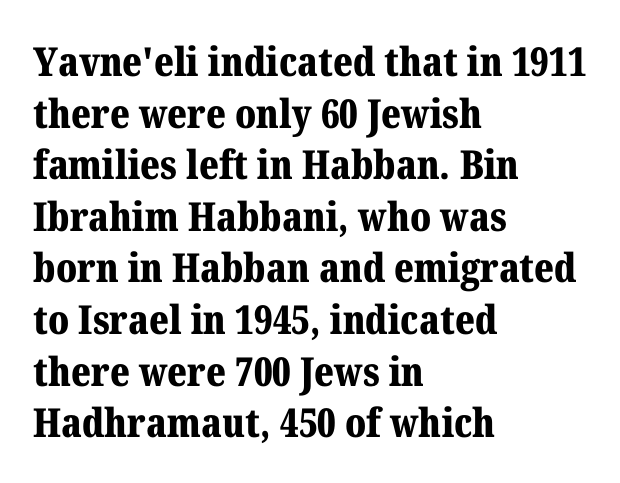
These lines are rendered in a variable-pitch font. Check under the words: just untouched page. Summary of vertical rhythm: regular, with standard interline spacing. Ascenders rise straight up at ninety degrees. Each line starts at the same left margin while the right side varies. Default kerning and tracking; the words read as compact shapes.
